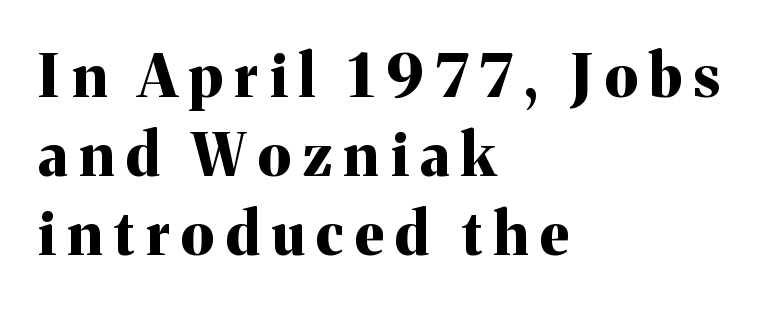
The rendering shows small feet on the letterforms — a serif design. Each glyph is drawn with heavy, bold strokes. Substantial extra tracking has been applied to these lines. Is this a fixed-width face? No — the glyphs have proportional, varying widths. Rule under the text: the space is simply empty.
